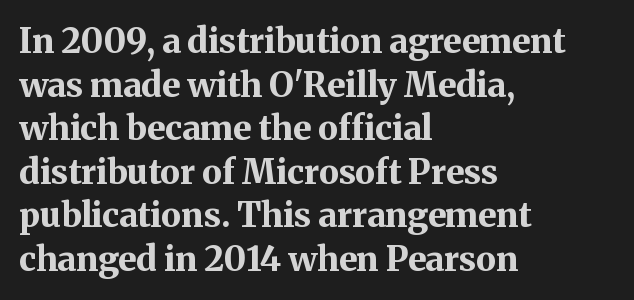
Q: Is the text bold? A: Yes.
Q: Is the text italic (slanted)? A: No, it is upright.
Q: Is the typeface a serif or a sans-serif typeface? A: Serif.
Q: Is the text underlined? A: No.
Q: How is the paragraph aligned? A: Left-aligned.
Q: Is the spacing between letters normal or unusually wide? A: Normal.
Q: Is the spacing between lines tight, normal or loose? A: Normal.
Q: Width (condensed, normal, or wide)? A: Normal.
Q: Stroke contrast? A: Medium.
Q: x-height? A: Medium.
Q: Monospaced? A: No.
